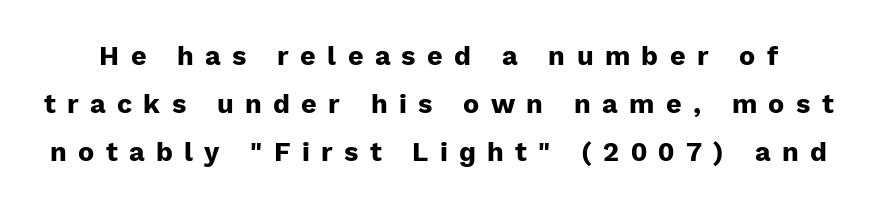
This is heavy type, rendered in bold. The zone under the glyphs is completely vacant. Short note: letters widely spaced. Every character sits straight up, as roman type does.
